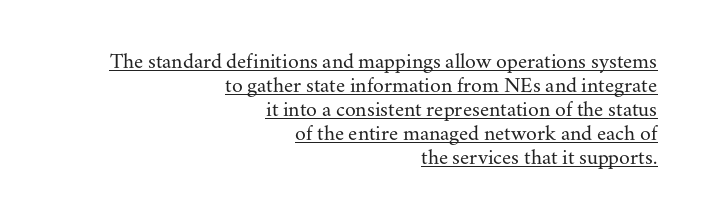
Q: Is the text bold? A: No.
Q: Is the text italic (slanted)? A: No, it is upright.
Q: Is the text underlined? A: Yes.
Q: How is the paragraph aligned? A: Right-aligned.
Q: Is the spacing between letters normal or unusually wide? A: Normal.
Q: Is the spacing between lines tight, normal or loose? A: Tight.
